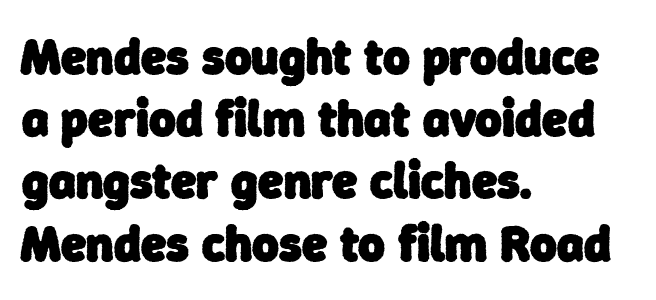
The image shows 51 px heavy sans-serif type; set left-aligned, line spacing 1.22x, normal letter spacing, not underlined; low stroke contrast and a medium x-height.
